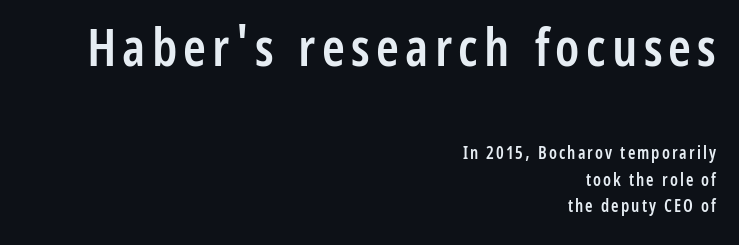
Q: Is the text bold? A: Semi-bold.
Q: Is the text italic (slanted)? A: No, it is upright.
Q: Is the typeface a serif or a sans-serif typeface? A: Sans-serif.
Q: Is the text underlined? A: No.
Q: How is the paragraph aligned? A: Right-aligned.
Q: Is the spacing between lines tight, normal or loose? A: Normal.
Q: Which block of text is set in a larger size, the first (top) or the second (bottom)? A: The first (top) one.
Q: Width (condensed, normal, or wide)? A: Condensed.
Q: Stroke contrast? A: Low.
Q: x-height? A: Medium.
Q: Monospaced? A: No.
